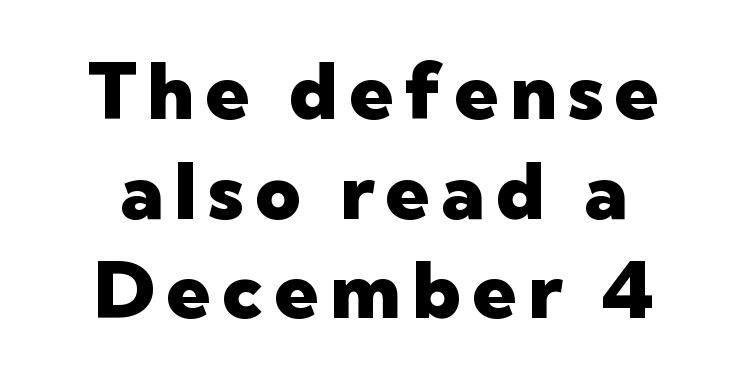
{"serif": "no", "italic": "no", "bold": "yes", "weight": "heavy", "width": "normal", "stroke_contrast": "low", "x_height": "medium", "monospaced": "no", "underline": "no", "align": "center", "line_spacing": "normal", "line_spacing_ratio": 1.26, "glyph_px": 79}
